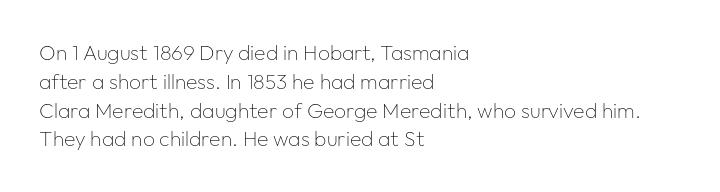
Q: Is the text bold? A: No.
Q: Is the text italic (slanted)? A: No, it is upright.
Q: Is the text underlined? A: No.
Q: How is the paragraph aligned? A: Left-aligned.
Q: Is the spacing between letters normal or unusually wide? A: Normal.
Q: Is the spacing between lines tight, normal or loose? A: Normal.
